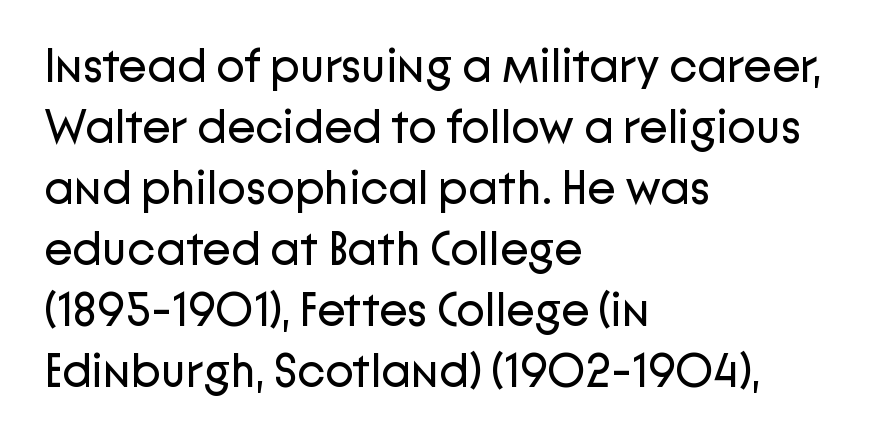
Q: Is the text bold? A: No.
Q: Is the text italic (slanted)? A: No, it is upright.
Q: Is the typeface a serif or a sans-serif typeface? A: Sans-serif.
Q: Is the text underlined? A: No.
Q: How is the paragraph aligned? A: Left-aligned.
Q: Is the spacing between letters normal or unusually wide? A: Normal.
Q: Is the spacing between lines tight, normal or loose? A: Normal.
Q: Width (condensed, normal, or wide)? A: Normal.
Q: Stroke contrast? A: Low.
Q: x-height? A: Medium.
Q: Monospaced? A: No.
